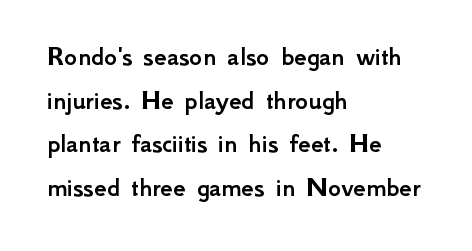
The image shows 28 px sans-serif type, upright; set left-aligned, normal line spacing (1.56x), normal letter spacing, not underlined; low stroke contrast and a small x-height.
